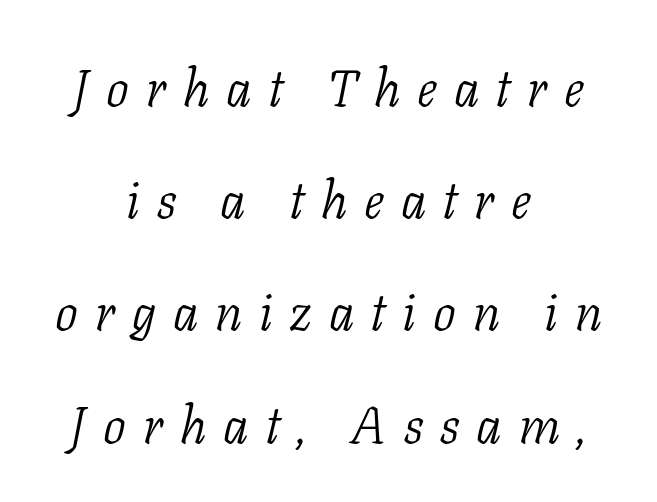
{"serif": "yes", "italic": "yes", "lean": "right", "slant_degrees": 11, "bold": "no", "weight": "light", "width": "normal", "stroke_contrast": "low", "x_height": "medium", "monospaced": "no", "underline": "no", "align": "center", "line_spacing": "loose", "line_spacing_ratio": 2.2, "letter_spacing": "wide", "letter_spacing_em": 0.33, "glyph_px": 51}
